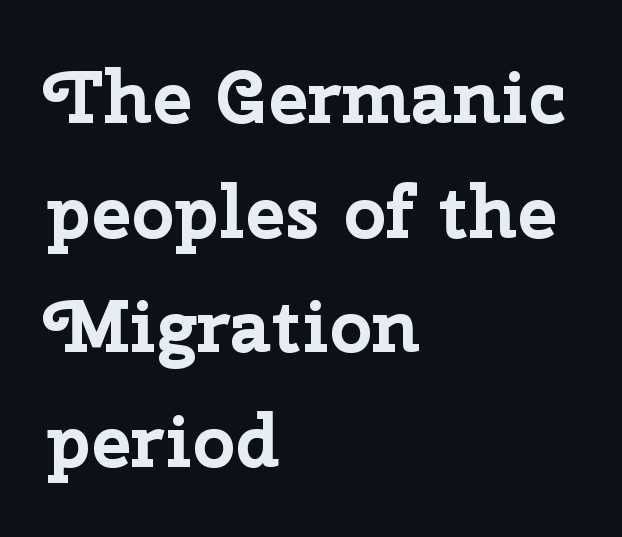
The image shows 75 px bold sans-serif type, upright; set left-aligned, normal line spacing (1.53x), normal letter spacing, not underlined; low stroke contrast and a medium x-height.
